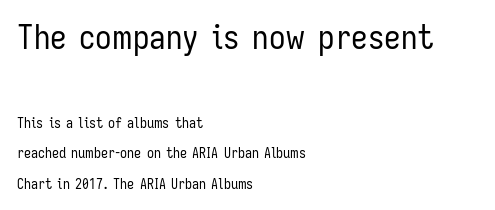
Q: Is the text bold? A: No.
Q: Is the text italic (slanted)? A: No, it is upright.
Q: Is the typeface a serif or a sans-serif typeface? A: Sans-serif.
Q: Is the text underlined? A: No.
Q: How is the paragraph aligned? A: Left-aligned.
Q: Is the spacing between letters normal or unusually wide? A: Normal.
Q: Is the spacing between lines tight, normal or loose? A: Loose.
Q: Which block of text is set in a larger size, the first (top) or the second (bottom)? A: The first (top) one.
Q: Width (condensed, normal, or wide)? A: Condensed.
Q: Stroke contrast? A: Low.
Q: x-height? A: Medium.
Q: Monospaced? A: No.
